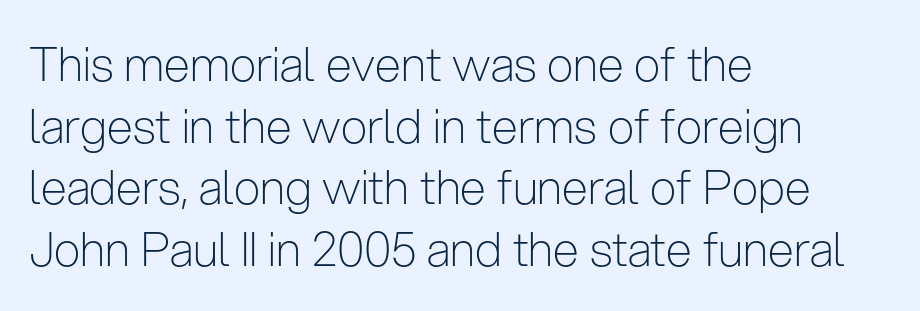
Q: Is the text bold? A: No.
Q: Is the text italic (slanted)? A: No, it is upright.
Q: Is the typeface a serif or a sans-serif typeface? A: Sans-serif.
Q: Is the text underlined? A: No.
Q: How is the paragraph aligned? A: Left-aligned.
Q: Is the spacing between letters normal or unusually wide? A: Normal.
Q: Is the spacing between lines tight, normal or loose? A: Normal.
Q: Width (condensed, normal, or wide)? A: Condensed.
Q: Stroke contrast? A: Low.
Q: x-height? A: Medium.
Q: Monospaced? A: No.
